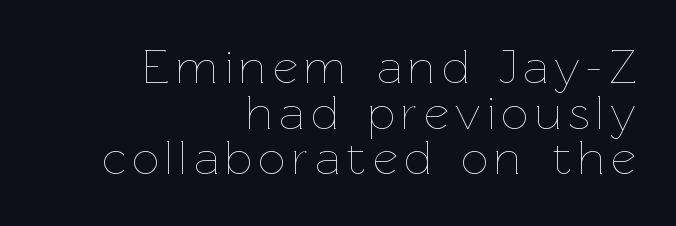
Q: Is the text bold? A: No.
Q: Is the text italic (slanted)? A: No, it is upright.
Q: Is the text underlined? A: No.
Q: How is the paragraph aligned? A: Right-aligned.
Q: Is the spacing between lines tight, normal or loose? A: Tight.
Q: Width (condensed, normal, or wide)? A: Normal.
Q: Stroke contrast? A: Low.
Q: x-height? A: Medium.
Q: Monospaced? A: No.
